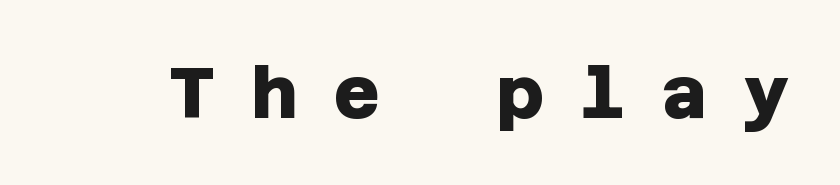
{"serif": "no", "bold": "yes", "weight": "heavy", "width": "normal", "stroke_contrast": "low", "x_height": "large", "underline": "no", "letter_spacing": "wide", "letter_spacing_em": 0.49, "glyph_px": 72}
